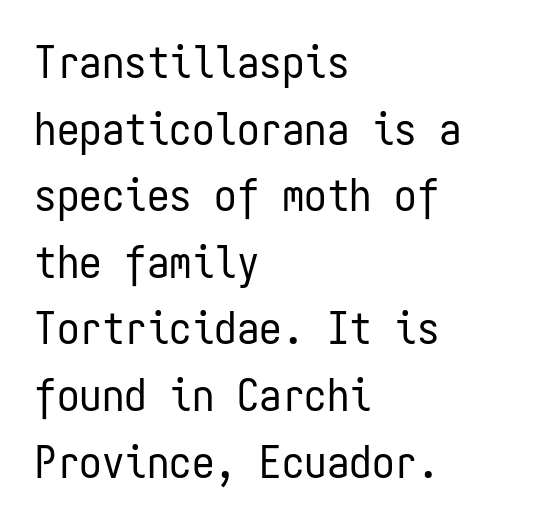
The image shows 45 px regular-weight, condensed sans-serif type, upright, monospaced; set left-aligned, normal line spacing (1.48x), normal letter spacing, not underlined; low stroke contrast and a medium x-height.
